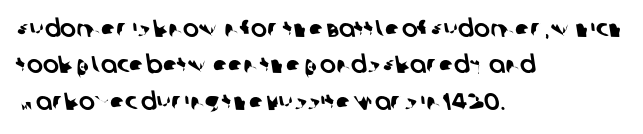
The passage shown stacks its lines at a standard gap. The passage is arranged the way most books set body copy — flush left. The horizontal fit of the characters is conventional and even. Descenders hang freely into open space.
